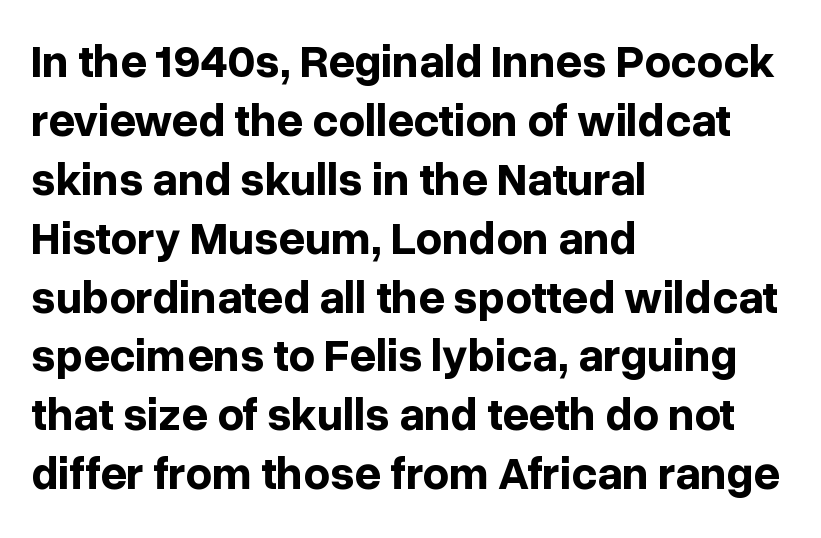
Q: Is the text bold? A: Yes.
Q: Is the text italic (slanted)? A: No, it is upright.
Q: Is the typeface a serif or a sans-serif typeface? A: Sans-serif.
Q: Is the text underlined? A: No.
Q: How is the paragraph aligned? A: Left-aligned.
Q: Is the spacing between letters normal or unusually wide? A: Normal.
Q: Is the spacing between lines tight, normal or loose? A: Normal.
Q: Width (condensed, normal, or wide)? A: Normal.
Q: Stroke contrast? A: Low.
Q: x-height? A: Medium.
Q: Monospaced? A: No.
